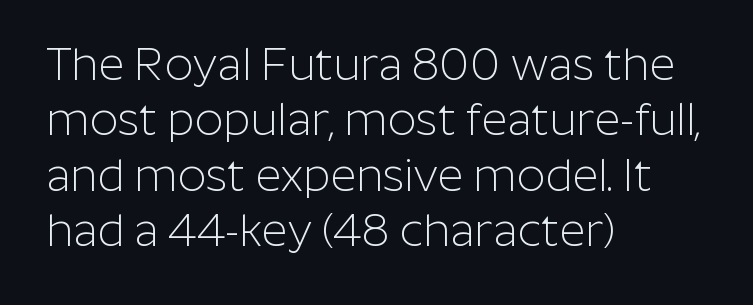
Q: Is the text bold? A: No.
Q: Is the text italic (slanted)? A: No, it is upright.
Q: Is the typeface a serif or a sans-serif typeface? A: Sans-serif.
Q: Is the text underlined? A: No.
Q: How is the paragraph aligned? A: Left-aligned.
Q: Is the spacing between letters normal or unusually wide? A: Normal.
Q: Width (condensed, normal, or wide)? A: Normal.
Q: Stroke contrast? A: Low.
Q: x-height? A: Medium.
Q: Monospaced? A: No.
